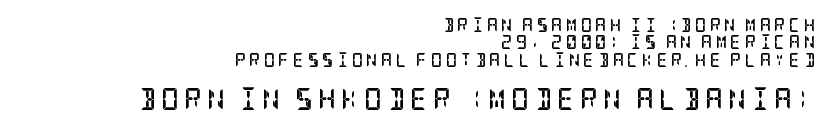
Q: Is the text bold? A: Yes.
Q: Is the text italic (slanted)? A: No, it is upright.
Q: Is the text underlined? A: No.
Q: How is the paragraph aligned? A: Right-aligned.
Q: Is the spacing between letters normal or unusually wide? A: Unusually wide.
Q: Which block of text is set in a larger size, the first (top) or the second (bottom)? A: The second (bottom) one.
